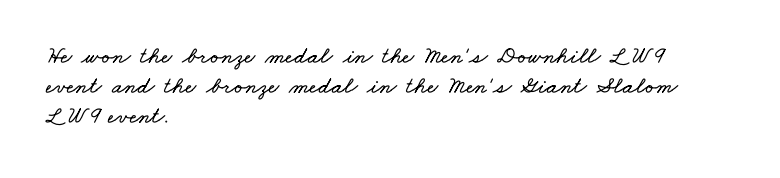
{"underline": "no", "align": "left", "line_spacing": "normal", "line_spacing_ratio": 1.26, "letter_spacing": "normal", "letter_spacing_em": 0.0, "glyph_px": 24}
